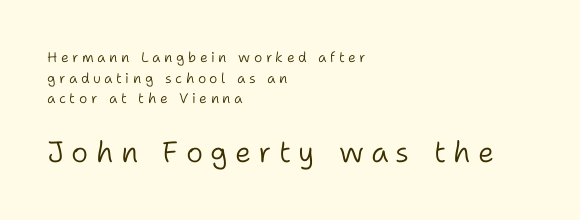
{"serif": "no", "italic": "no", "bold": "no", "weight": "light", "width": "normal", "stroke_contrast": "low", "x_height": "medium", "monospaced": "no", "underline": "no", "align": "left", "line_spacing": "normal", "line_spacing_ratio": 1.48, "letter_spacing": "wide", "letter_spacing_em": 0.25, "larger_block": "second", "size_ratio": 2.07, "glyph_px": 29}
